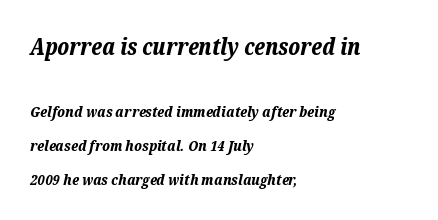
Q: Is the text bold? A: Yes.
Q: Is the text italic (slanted)? A: Yes, it leans right by about 12 degrees.
Q: Is the text underlined? A: No.
Q: How is the paragraph aligned? A: Left-aligned.
Q: Is the spacing between letters normal or unusually wide? A: Normal.
Q: Is the spacing between lines tight, normal or loose? A: Loose.
Q: Which block of text is set in a larger size, the first (top) or the second (bottom)? A: The first (top) one.
